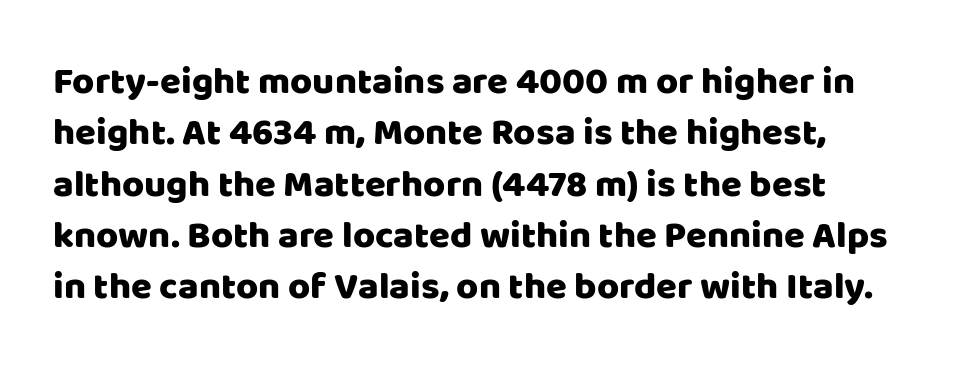
The image shows 38 px sans-serif type, upright; set normal line spacing (1.35x), normal letter spacing, not underlined; low stroke contrast and a large x-height.
